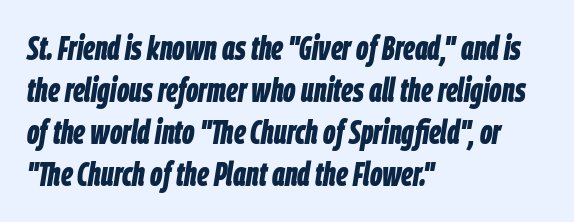
The image shows 34 px bold, condensed type, italic (leaning right); set left-aligned, line spacing 1.24x, normal letter spacing, not underlined; low stroke contrast and a large x-height.
